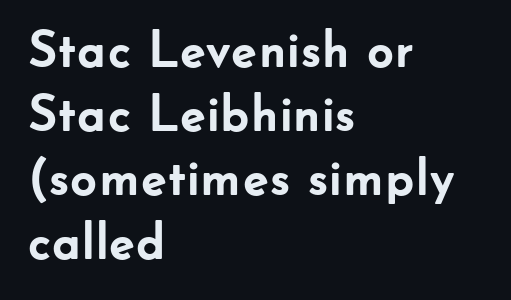
This sample uses a sans-serif face. Think of a printed novel: that variable character pitch is what you see here. The space beneath each line is pristine and unruled. Every stem runs plumb, perpendicular to the baseline. Does the copy run flush right? No — it runs flush left. The characters look thick and weighty, a clear bold.
